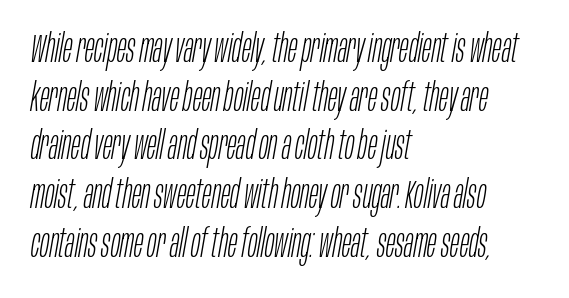
{"italic": "yes", "lean": "right", "slant_degrees": 10, "bold": "no", "weight": "light", "width": "condensed", "stroke_contrast": "low", "x_height": "large", "monospaced": "no", "underline": "no", "align": "left", "line_spacing": "normal", "line_spacing_ratio": 1.25, "letter_spacing": "normal", "letter_spacing_em": 0.0, "glyph_px": 39}
